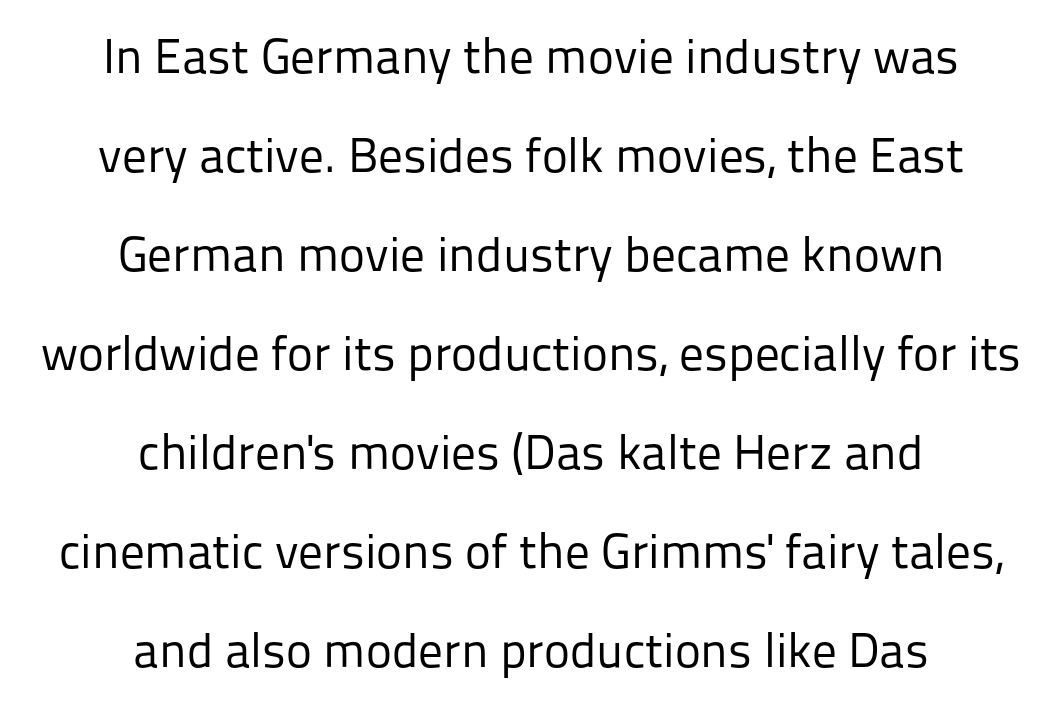
This is roman type, the default non-slanted kind. The face used here is a sans, in the tradition of grotesques and geometrics. This sample has the flowing, uneven cadence of proportional lettering. The gaps between neighbouring characters are ordinary and unremarkable. The lines in this sample share a center point and differ in where they start and stop. A quiet, ordinary-to-light weight characterises the typeface.
